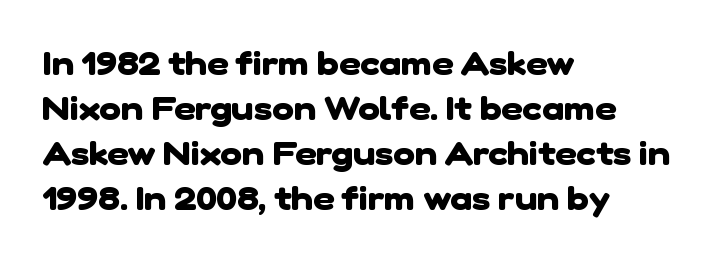
The image shows 33 px heavy sans-serif type; set left-aligned, normal line spacing (1.36x), normal letter spacing, not underlined; low stroke contrast and a medium x-height.
